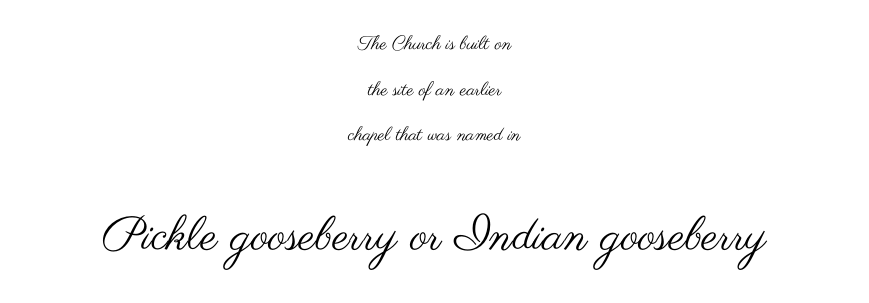
Character widths vary here, with narrow letters taking less room than wide ones. Stem width sits at or under what a default text font uses. One glance says open: line gaps are wider than usual. Visually, the bottom section dominates because its glyphs are scaled up. Horizontal alignment here is central, giving a formal, balanced look.
